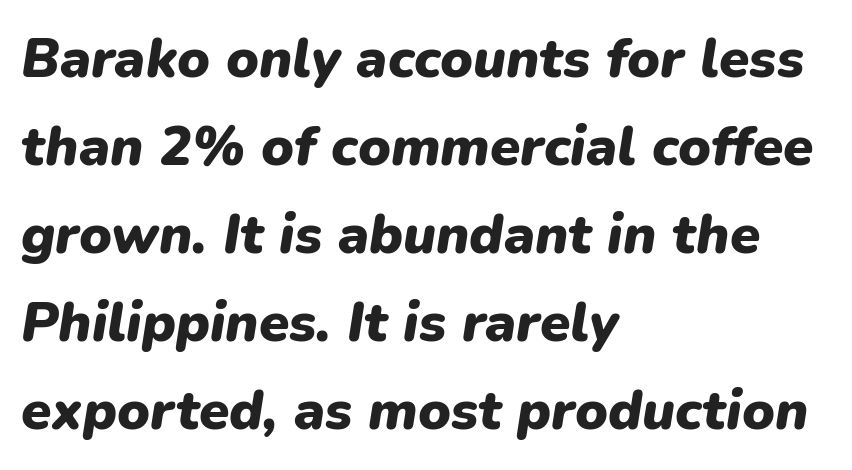
{"italic": "yes", "lean": "right", "slant_degrees": 9, "bold": "yes", "weight": "heavy", "width": "normal", "stroke_contrast": "low", "x_height": "medium", "monospaced": "no", "underline": "no", "align": "left", "line_spacing": "normal", "line_spacing_ratio": 1.6, "letter_spacing": "normal", "letter_spacing_em": 0.0, "glyph_px": 55}
